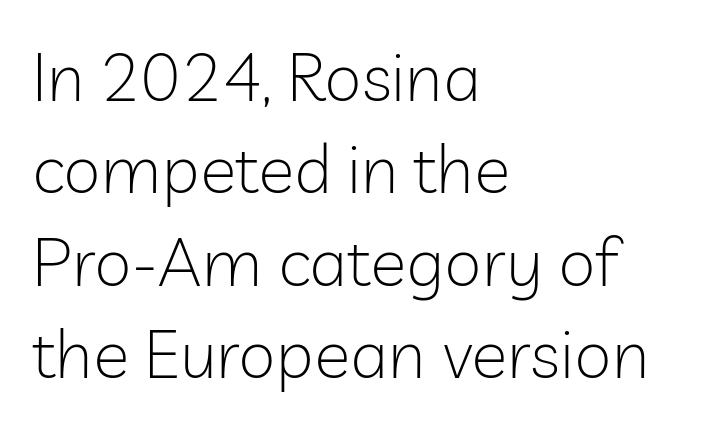
{"serif": "no", "italic": "no", "bold": "no", "weight": "light", "width": "normal", "stroke_contrast": "low", "x_height": "medium", "monospaced": "no", "underline": "no", "align": "left", "line_spacing": "normal", "line_spacing_ratio": 1.36, "letter_spacing": "normal", "letter_spacing_em": 0.0, "glyph_px": 68}
